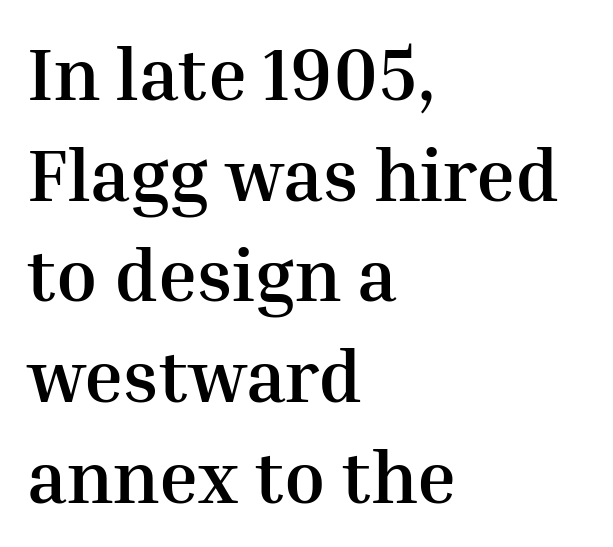
{"serif": "yes", "italic": "no", "bold": "yes", "weight": "semibold", "width": "normal", "stroke_contrast": "medium", "x_height": "medium", "monospaced": "no", "underline": "no", "align": "left", "line_spacing": "normal", "line_spacing_ratio": 1.36, "letter_spacing": "normal", "letter_spacing_em": 0.0, "glyph_px": 74}
